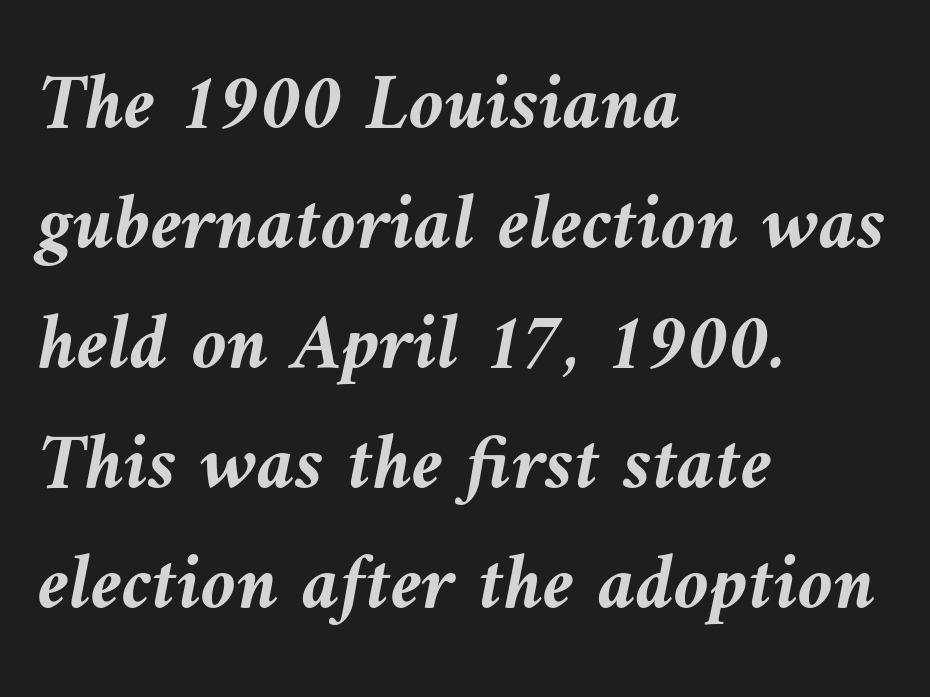
{"italic": "yes", "lean": "left", "slant_degrees": 9, "bold": "yes", "weight": "semibold", "width": "normal", "stroke_contrast": "medium", "x_height": "medium", "monospaced": "no", "underline": "no", "align": "left", "line_spacing": "normal", "line_spacing_ratio": 1.5, "letter_spacing": "normal", "letter_spacing_em": 0.0, "glyph_px": 80}
